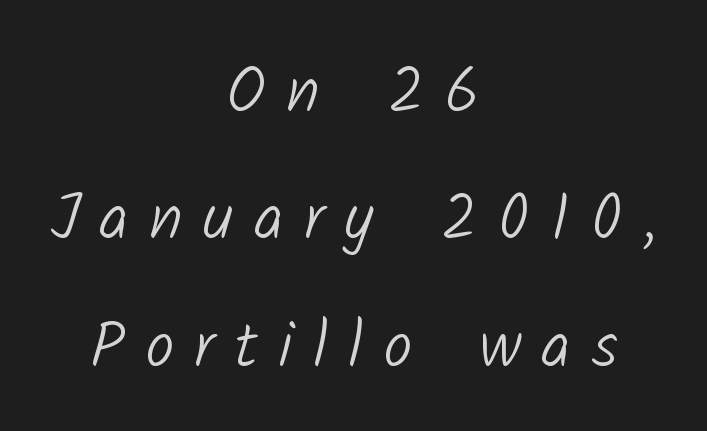
The image shows 65 px light sans-serif type; set centered, loose line spacing (1.96x), unusually wide letter spacing (+0.31 em), not underlined; low stroke contrast and a medium x-height.
